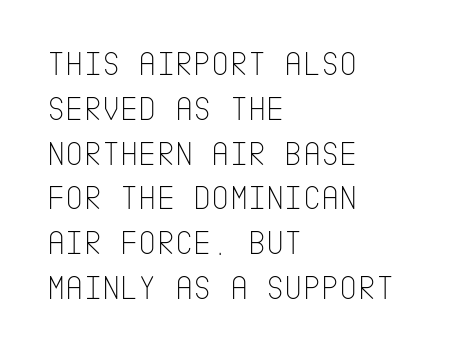
{"serif": "no", "italic": "no", "bold": "no", "weight": "thin", "width": "condensed", "stroke_contrast": "low", "x_height": "large", "underline": "no", "align": "left", "line_spacing": "normal", "line_spacing_ratio": 1.28, "letter_spacing": "normal", "letter_spacing_em": 0.0, "glyph_px": 35}
